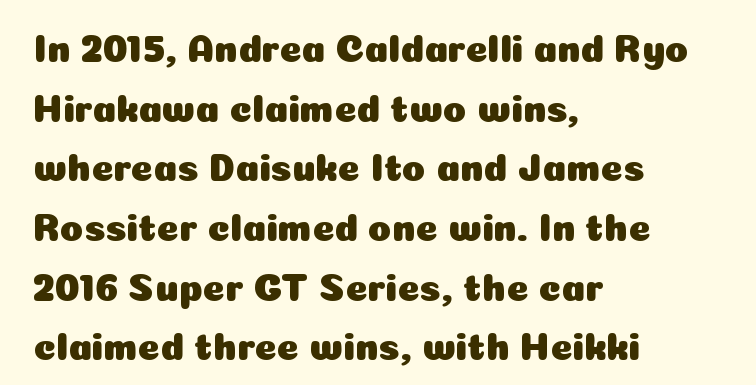
Q: Is the text italic (slanted)? A: No, it is upright.
Q: Is the typeface a serif or a sans-serif typeface? A: Sans-serif.
Q: Is the text underlined? A: No.
Q: How is the paragraph aligned? A: Left-aligned.
Q: Is the spacing between letters normal or unusually wide? A: Normal.
Q: Is the spacing between lines tight, normal or loose? A: Normal.
Q: Width (condensed, normal, or wide)? A: Normal.
Q: Stroke contrast? A: Low.
Q: x-height? A: Medium.
Q: Monospaced? A: No.
